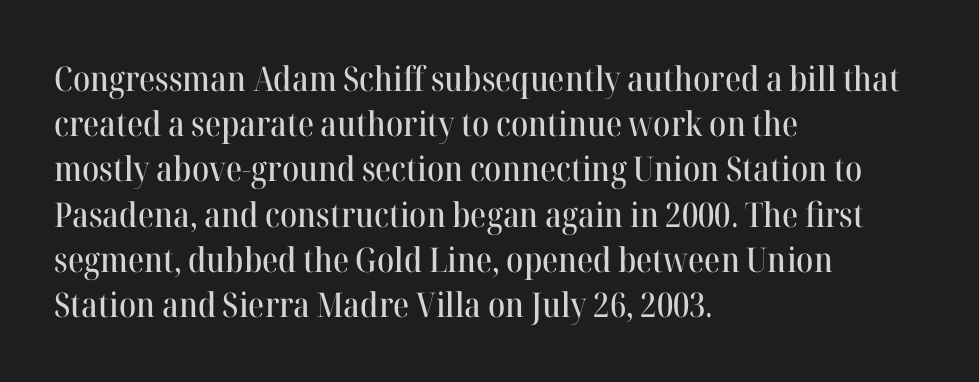
The image shows 34 px serif type, upright; set left-aligned, normal line spacing (1.33x), normal letter spacing, not underlined; high stroke contrast and a medium x-height.
